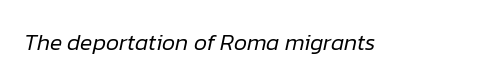
Each stroke keeps to a modest, everyday thickness or less. In terms of posture, this sample is oblique. Honestly, there is no underline to notice here at all. The horizontal fit of the characters is conventional and even.
